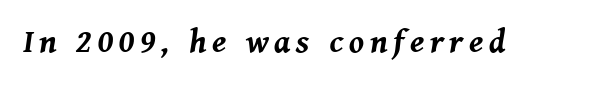
Q: Is the text bold? A: Yes.
Q: Is the text italic (slanted)? A: Yes, it leans right by about 8 degrees.
Q: Is the text underlined? A: No.
Q: Width (condensed, normal, or wide)? A: Normal.
Q: Stroke contrast? A: Medium.
Q: x-height? A: Medium.
Q: Monospaced? A: No.
